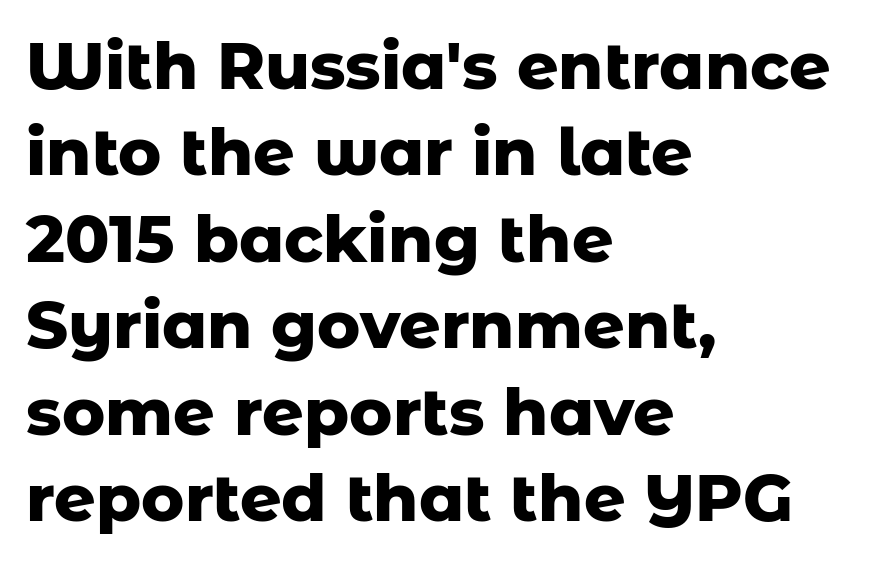
The image shows 65 px heavy sans-serif type, upright; set left-aligned, normal line spacing (1.33x), normal letter spacing, not underlined; low stroke contrast and a medium x-height.
